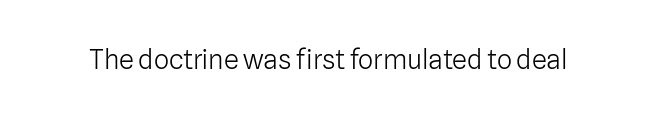
Has an underline been added? It has not. The type is set solid horizontally, with unmodified tracking. The characters are drawn with everyday or finer stroke widths. Every character sits straight up, as roman type does.
